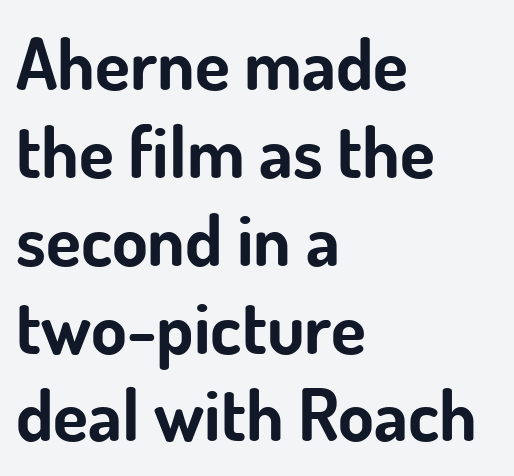
The image shows 72 px bold sans-serif type, upright; set left-aligned, line spacing 1.22x, normal letter spacing, not underlined; low stroke contrast and a small x-height.
